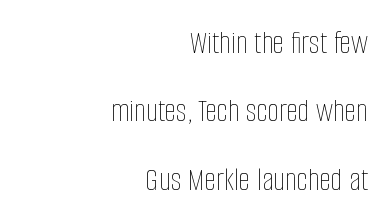
{"italic": "no", "bold": "no", "weight": "thin", "width": "condensed", "stroke_contrast": "low", "x_height": "large", "monospaced": "no", "underline": "no", "align": "right", "line_spacing": "loose", "line_spacing_ratio": 2.07, "letter_spacing": "normal", "letter_spacing_em": 0.0, "glyph_px": 33}
